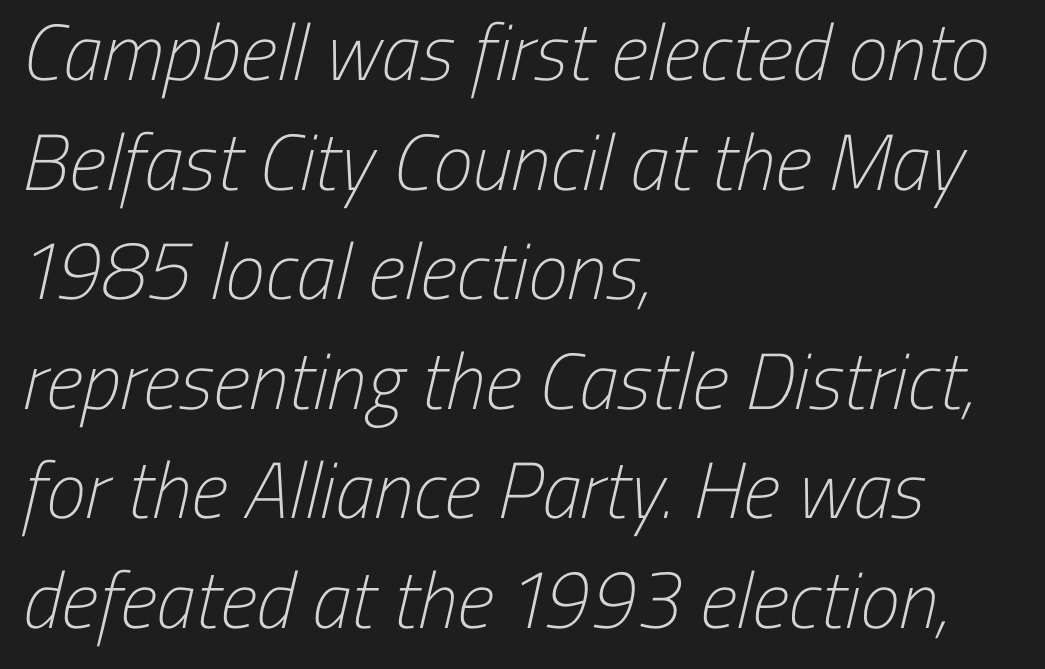
{"serif": "no", "bold": "no", "weight": "light", "width": "condensed", "stroke_contrast": "low", "x_height": "medium", "monospaced": "no", "underline": "no", "align": "left", "line_spacing": "normal", "line_spacing_ratio": 1.37, "letter_spacing": "normal", "letter_spacing_em": 0.0, "glyph_px": 80}
